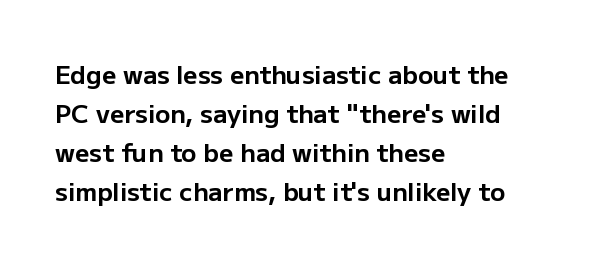
Q: Is the text bold? A: Yes.
Q: Is the text italic (slanted)? A: No, it is upright.
Q: Is the text underlined? A: No.
Q: How is the paragraph aligned? A: Left-aligned.
Q: Is the spacing between letters normal or unusually wide? A: Normal.
Q: Is the spacing between lines tight, normal or loose? A: Normal.
